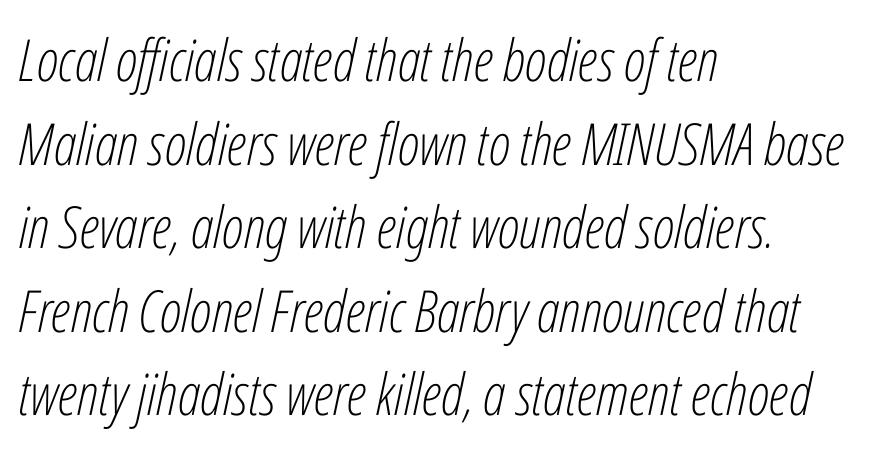
{"italic": "yes", "lean": "right", "slant_degrees": 12, "bold": "no", "weight": "light", "width": "condensed", "stroke_contrast": "low", "x_height": "medium", "monospaced": "no", "underline": "no", "align": "left", "line_spacing": "normal", "line_spacing_ratio": 1.44, "letter_spacing": "normal", "letter_spacing_em": 0.0, "glyph_px": 58}
